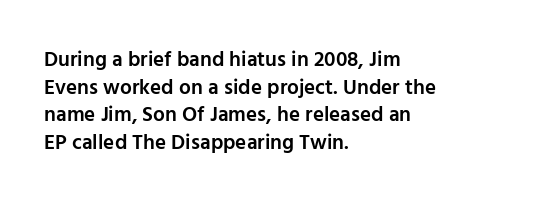
These words are printed semibold, heavier than regular yet not bold. Does the lettering tilt? It doesn't — this is upright. The area under the type is left untouched. Alignment: flush left.
